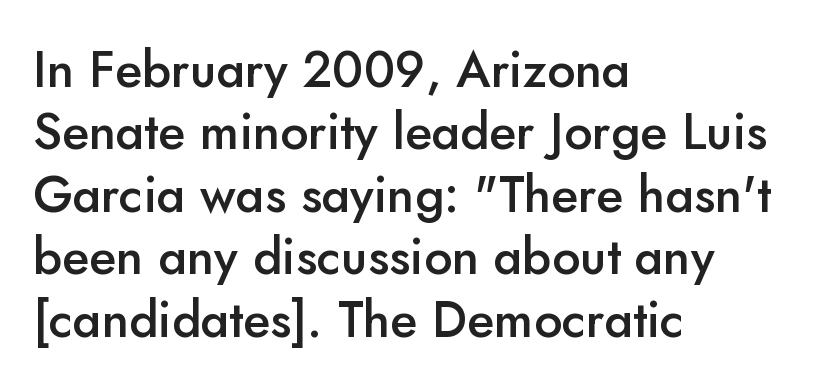
Each letter keeps its own natural width here, so spacing adapts to shape. Notice how descenders clear the ascenders below comfortably — that's standard leading. Visually the block forms a straight wall on the left and a jagged coastline on the right. Descenders hang freely into open space. Serifs: no, the terminals of the letterforms are clean. The sample has been set in demibold, a notch under bold.
